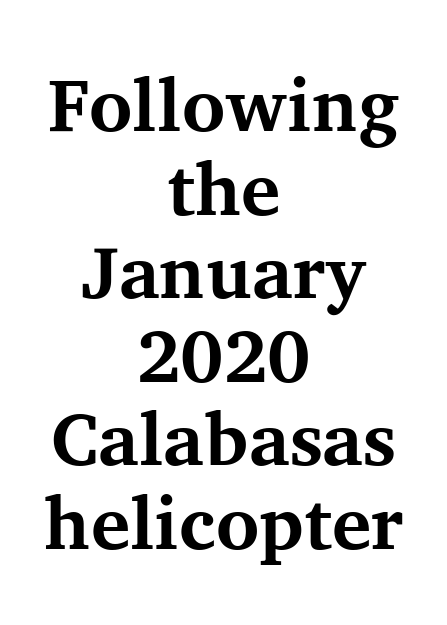
The image shows 74 px bold serif type, upright; set centered, tight line spacing (1.13x), normal letter spacing, not underlined; medium stroke contrast and a medium x-height.
